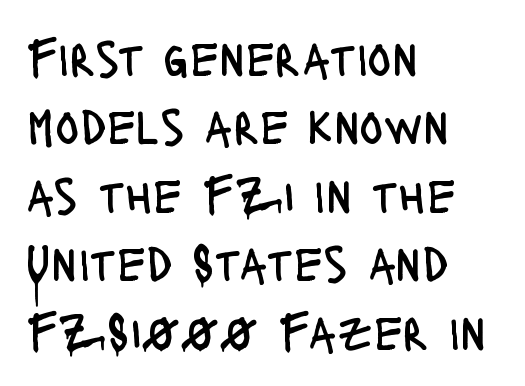
The image shows 50 px regular-weight, condensed sans-serif type, upright; set left-aligned, normal line spacing (1.37x), normal letter spacing, not underlined; low stroke contrast and a large x-height.
